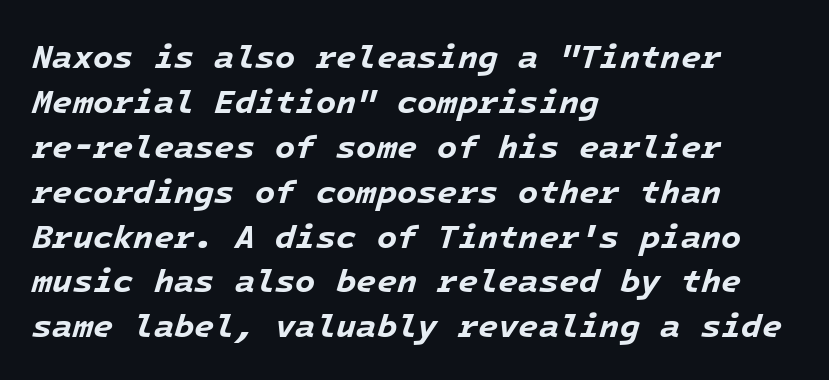
Q: Is the text bold? A: Yes.
Q: Is the text italic (slanted)? A: Yes, it leans right by about 16 degrees.
Q: Is the text underlined? A: No.
Q: How is the paragraph aligned? A: Left-aligned.
Q: Is the spacing between letters normal or unusually wide? A: Normal.
Q: Is the spacing between lines tight, normal or loose? A: Normal.
Q: Width (condensed, normal, or wide)? A: Normal.
Q: Stroke contrast? A: Low.
Q: x-height? A: Medium.
Q: Monospaced? A: Yes.
